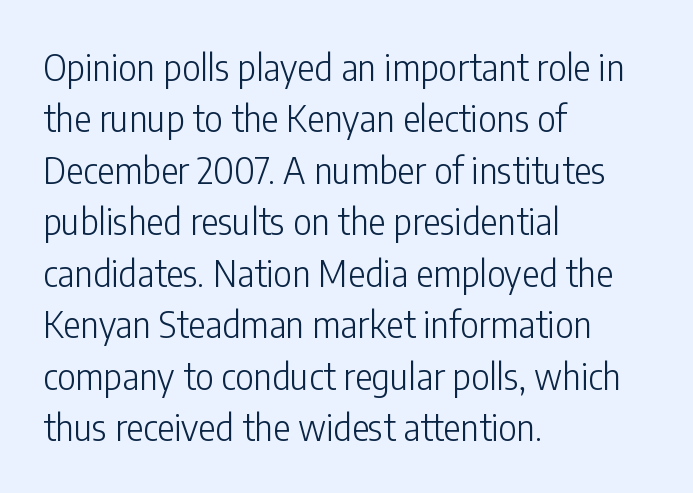
{"serif": "no", "italic": "no", "bold": "no", "weight": "light", "width": "condensed", "stroke_contrast": "low", "x_height": "medium", "monospaced": "no", "underline": "no", "align": "left", "line_spacing": "normal", "line_spacing_ratio": 1.43, "letter_spacing": "normal", "letter_spacing_em": 0.0, "glyph_px": 36}
